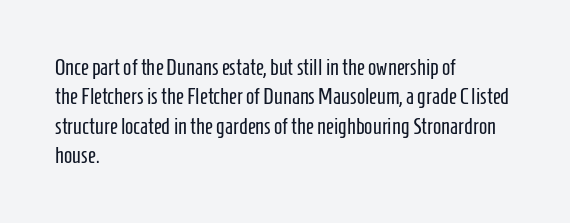
The image shows 22 px text type, upright; set left-aligned, normal line spacing (1.33x), normal letter spacing, not underlined.
